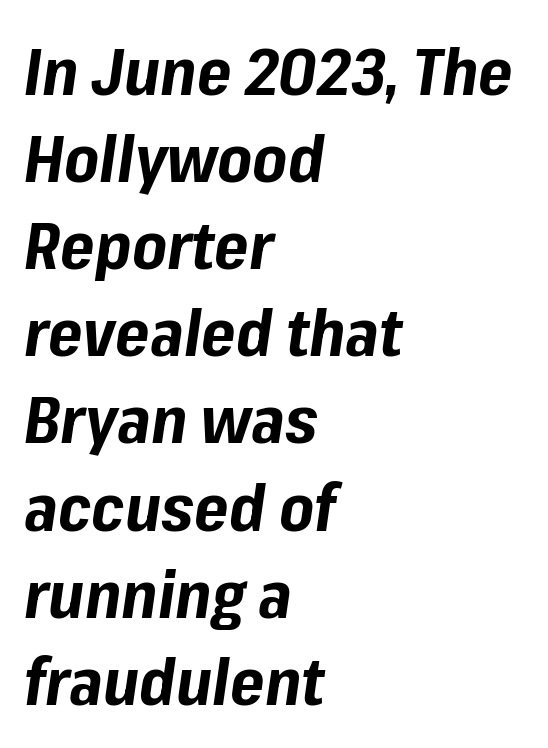
Think of a printed novel: that variable character pitch is what you see here. Look at the stroke-to-counter ratio: heavy, a bold. This block has exactly the height ordinary leading produces. Clear beneath every line of the passage. Style check: oblique.
